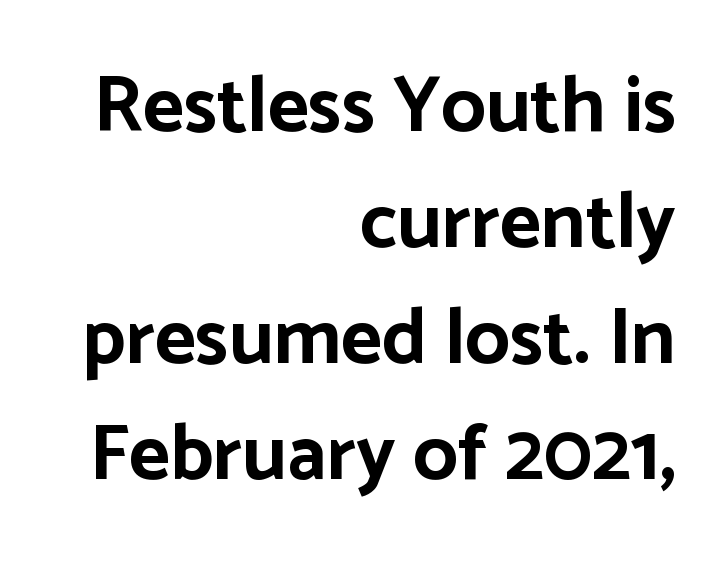
Q: Is the text bold? A: Yes.
Q: Is the text italic (slanted)? A: No, it is upright.
Q: Is the typeface a serif or a sans-serif typeface? A: Sans-serif.
Q: Is the text underlined? A: No.
Q: How is the paragraph aligned? A: Right-aligned.
Q: Is the spacing between letters normal or unusually wide? A: Normal.
Q: Is the spacing between lines tight, normal or loose? A: Normal.
Q: Width (condensed, normal, or wide)? A: Normal.
Q: Stroke contrast? A: Low.
Q: x-height? A: Medium.
Q: Monospaced? A: No.
